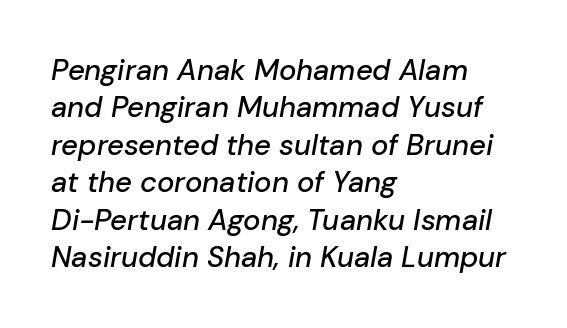
Q: Is the text italic (slanted)? A: Yes, it leans right by about 10 degrees.
Q: Is the text underlined? A: No.
Q: How is the paragraph aligned? A: Left-aligned.
Q: Is the spacing between letters normal or unusually wide? A: Normal.
Q: Is the spacing between lines tight, normal or loose? A: Normal.
Q: Width (condensed, normal, or wide)? A: Normal.
Q: Stroke contrast? A: Low.
Q: x-height? A: Medium.
Q: Monospaced? A: No.
